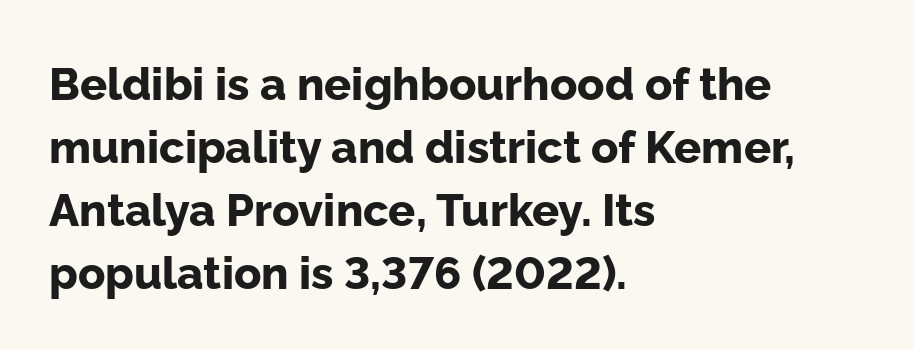
Q: Is the text bold? A: Yes.
Q: Is the text italic (slanted)? A: No, it is upright.
Q: Is the typeface a serif or a sans-serif typeface? A: Sans-serif.
Q: Is the text underlined? A: No.
Q: How is the paragraph aligned? A: Left-aligned.
Q: Is the spacing between letters normal or unusually wide? A: Normal.
Q: Is the spacing between lines tight, normal or loose? A: Normal.
Q: Width (condensed, normal, or wide)? A: Normal.
Q: Stroke contrast? A: Low.
Q: x-height? A: Medium.
Q: Monospaced? A: No.
